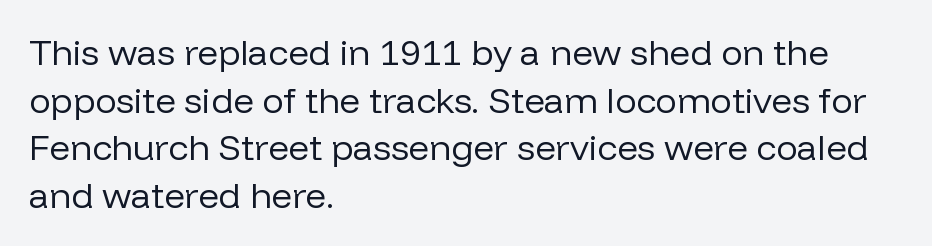
{"serif": "no", "italic": "no", "bold": "no", "weight": "regular", "width": "normal", "stroke_contrast": "low", "x_height": "medium", "monospaced": "no", "underline": "no", "align": "left", "line_spacing": "normal", "line_spacing_ratio": 1.32, "letter_spacing": "normal", "letter_spacing_em": 0.0, "glyph_px": 36}
